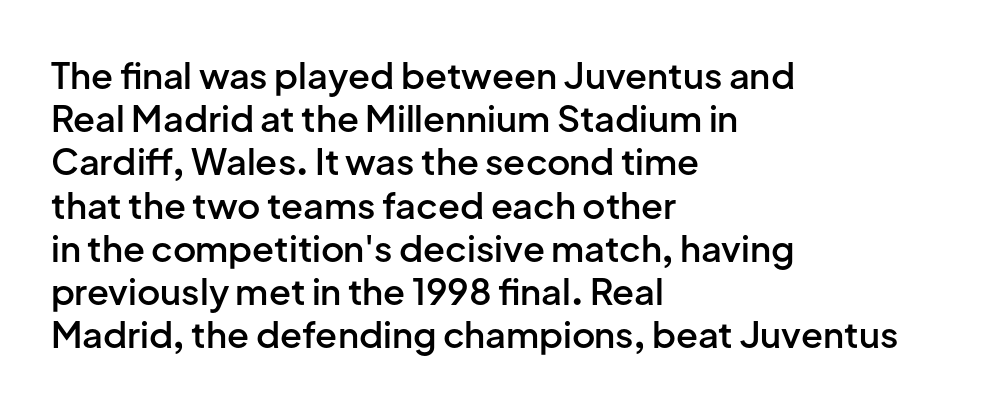
Honestly, there is no underline to notice here at all. Ordinary non-slanted type is in use. Grotesque or geometric, the face here clearly has no serifs. Typeset ragged right — the left edge is the straight one.
